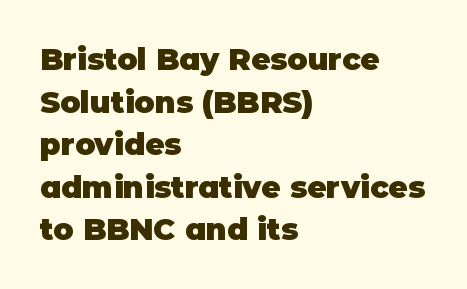
{"serif": "no", "italic": "no", "bold": "yes", "weight": "heavy", "width": "normal", "stroke_contrast": "low", "x_height": "large", "monospaced": "no", "underline": "no", "align": "left", "line_spacing": "normal", "line_spacing_ratio": 1.42, "letter_spacing": "normal", "letter_spacing_em": 0.0, "glyph_px": 30}
